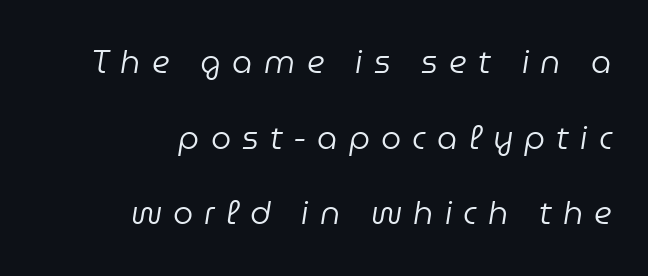
Q: Is the text bold? A: No.
Q: Is the text italic (slanted)? A: Yes, it leans right by about 9 degrees.
Q: Is the text underlined? A: No.
Q: How is the paragraph aligned? A: Right-aligned.
Q: Is the spacing between letters normal or unusually wide? A: Unusually wide.
Q: Is the spacing between lines tight, normal or loose? A: Loose.
Q: Width (condensed, normal, or wide)? A: Normal.
Q: Stroke contrast? A: Low.
Q: x-height? A: Medium.
Q: Monospaced? A: No.
